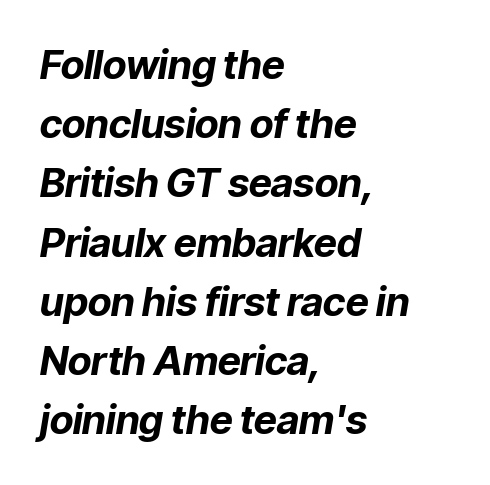
Caption: multi-line text, flush left, ragged right. The block of text has a typical density, with ordinary space between rows. Students, note that the glyphs here touch the page at normal intervals. Words float on clear page, feet unadorned. In terms of weight, the rendering is a true, heavy bold.
